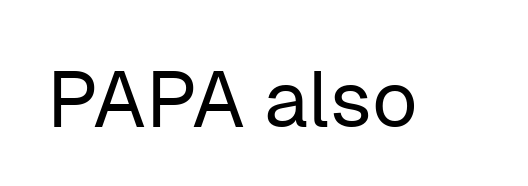
Posture: straight, roman, zero tilt. Ink coverage per letter is moderate at most. Here the designer chose a conventional face with non-uniform glyph widths. This is sans-serif lettering, the kind often seen on screens and signage. What stands out about the letter spacing? Nothing — it is the standard amount.
